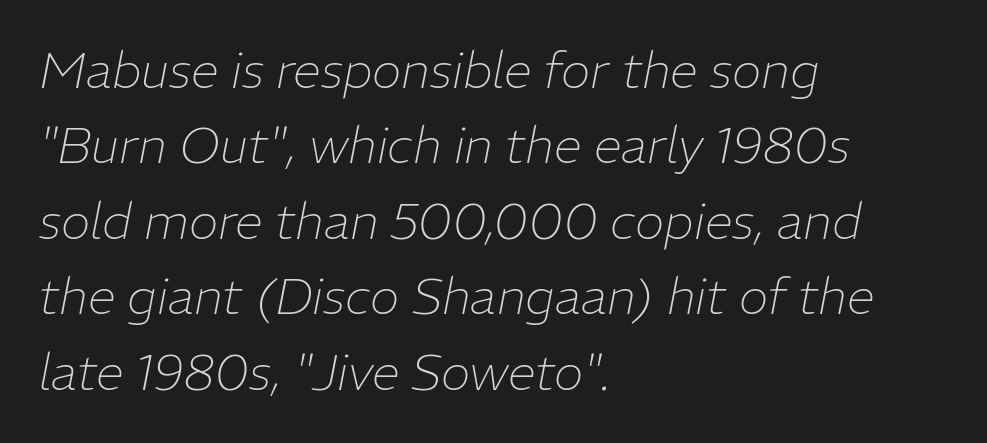
Q: Is the text bold? A: No.
Q: Is the text italic (slanted)? A: Yes, it leans right by about 11 degrees.
Q: Is the text underlined? A: No.
Q: How is the paragraph aligned? A: Left-aligned.
Q: Is the spacing between letters normal or unusually wide? A: Normal.
Q: Is the spacing between lines tight, normal or loose? A: Normal.
Q: Width (condensed, normal, or wide)? A: Normal.
Q: Stroke contrast? A: Low.
Q: x-height? A: Medium.
Q: Monospaced? A: No.
